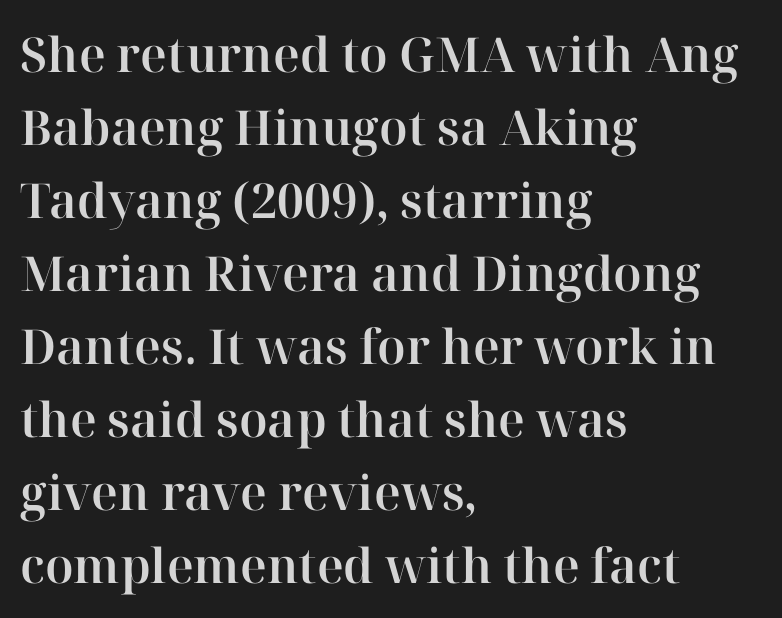
Q: Is the text italic (slanted)? A: No, it is upright.
Q: Is the typeface a serif or a sans-serif typeface? A: Serif.
Q: Is the text underlined? A: No.
Q: How is the paragraph aligned? A: Left-aligned.
Q: Is the spacing between letters normal or unusually wide? A: Normal.
Q: Is the spacing between lines tight, normal or loose? A: Normal.
Q: Width (condensed, normal, or wide)? A: Normal.
Q: Stroke contrast? A: High.
Q: x-height? A: Medium.
Q: Monospaced? A: No.
